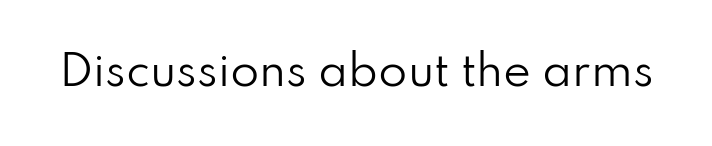
The image shows 42 px regular-weight sans-serif type, upright; set normal letter spacing, not underlined; low stroke contrast and a small x-height.
